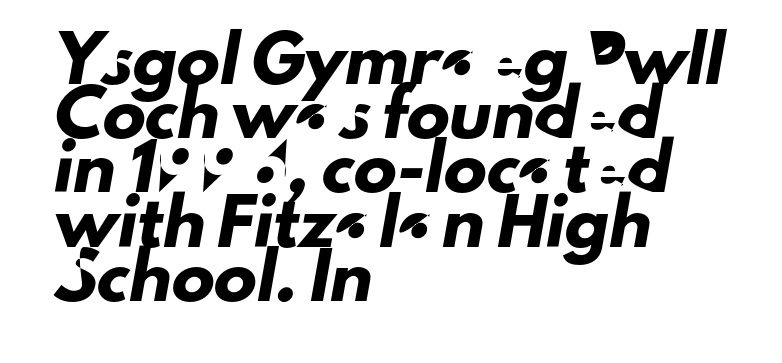
Q: Is the typeface a serif or a sans-serif typeface? A: Sans-serif.
Q: Is the text underlined? A: No.
Q: How is the paragraph aligned? A: Left-aligned.
Q: Is the spacing between letters normal or unusually wide? A: Normal.
Q: Is the spacing between lines tight, normal or loose? A: Normal.
Q: Width (condensed, normal, or wide)? A: Normal.
Q: Stroke contrast? A: Low.
Q: x-height? A: Small.
Q: Monospaced? A: No.
